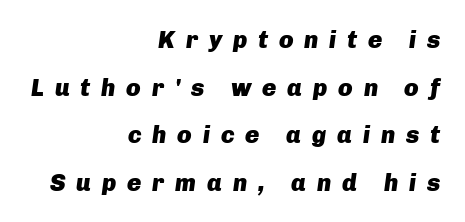
The image shows 24 px bold type, italic (leaning right); set right-aligned, loose line spacing (1.98x), unusually wide letter spacing (+0.45 em), not underlined.
